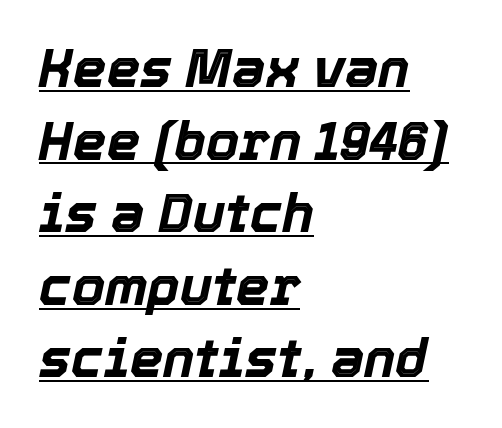
The letters sit at their default tracking, neither squeezed nor spread. The glyphs look as if they've been sheared to an angle. The compositor pushed each line to the left boundary. The face used here appears with an underline applied. Character widths vary here, with narrow letters taking less room than wide ones.
